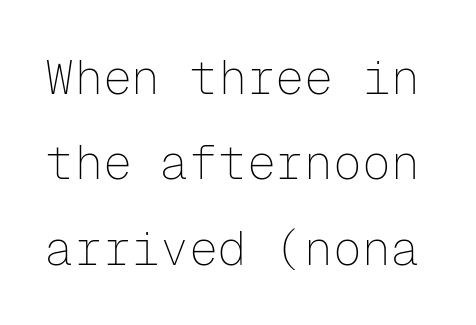
{"serif": "no", "italic": "no", "bold": "no", "weight": "thin", "width": "normal", "stroke_contrast": "low", "x_height": "medium", "monospaced": "yes", "underline": "no", "line_spacing_ratio": 1.78, "letter_spacing": "normal", "letter_spacing_em": 0.0, "glyph_px": 48}
